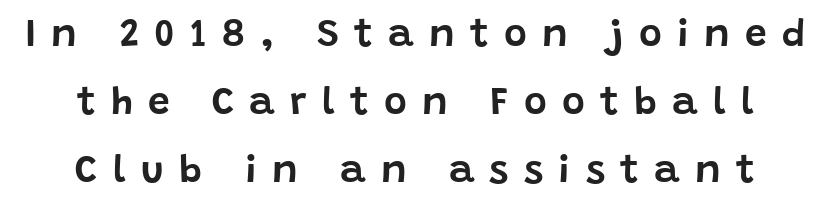
Is this a sans? Yes — the strokes have no serifs. Think of a printed novel: that variable character pitch is what you see here. Any mark beneath the type? The region is blank. Characters remain perfectly vertical along every line.
